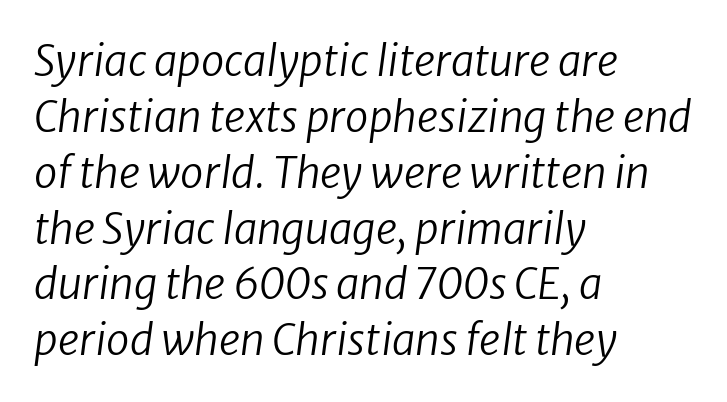
Q: Is the text bold? A: No.
Q: Is the typeface a serif or a sans-serif typeface? A: Sans-serif.
Q: Is the text underlined? A: No.
Q: How is the paragraph aligned? A: Left-aligned.
Q: Is the spacing between letters normal or unusually wide? A: Normal.
Q: Is the spacing between lines tight, normal or loose? A: Normal.
Q: Width (condensed, normal, or wide)? A: Normal.
Q: Stroke contrast? A: Low.
Q: x-height? A: Medium.
Q: Monospaced? A: No.
